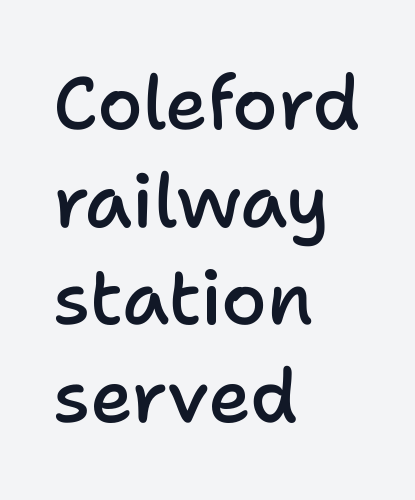
Q: Is the text bold? A: Semi-bold.
Q: Is the text italic (slanted)? A: No, it is upright.
Q: Is the typeface a serif or a sans-serif typeface? A: Sans-serif.
Q: Is the text underlined? A: No.
Q: How is the paragraph aligned? A: Left-aligned.
Q: Is the spacing between letters normal or unusually wide? A: Normal.
Q: Is the spacing between lines tight, normal or loose? A: Normal.
Q: Width (condensed, normal, or wide)? A: Normal.
Q: Stroke contrast? A: Low.
Q: x-height? A: Medium.
Q: Monospaced? A: No.
